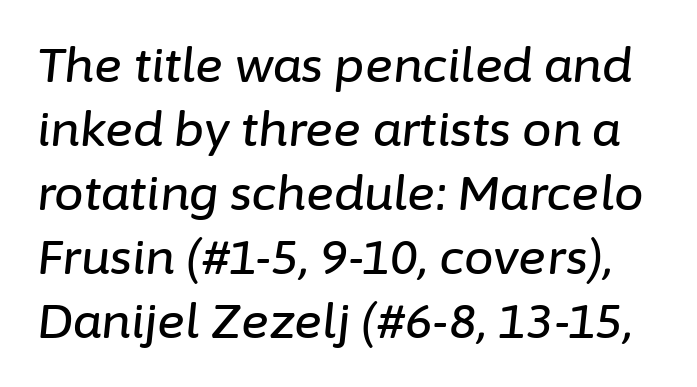
The image shows 47 px text type, italic (leaning right); set normal line spacing (1.36x), normal letter spacing, not underlined; low stroke contrast and a medium x-height.
